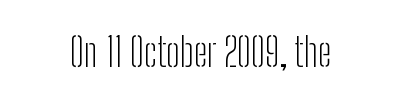
The image shows 40 px light, condensed sans-serif type, upright; set normal letter spacing, not underlined; low stroke contrast and a medium x-height.
